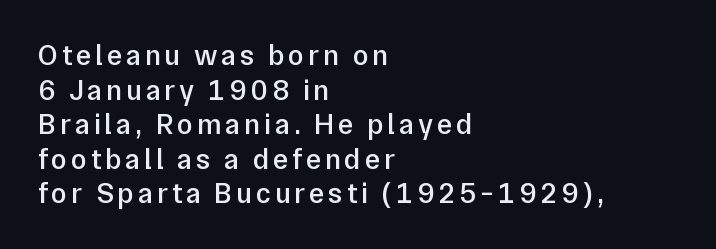
{"serif": "no", "italic": "no", "bold": "semi", "weight": "semibold", "width": "normal", "stroke_contrast": "low", "x_height": "medium", "monospaced": "no", "underline": "no", "align": "left", "line_spacing_ratio": 1.19, "glyph_px": 29}
